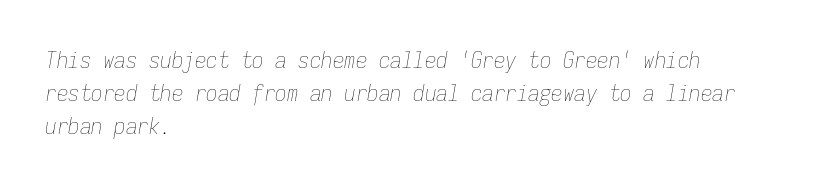
{"italic": "yes", "lean": "right", "slant_degrees": 9, "bold": "no", "underline": "no", "align": "left", "line_spacing": "normal", "line_spacing_ratio": 1.43, "letter_spacing": "normal", "letter_spacing_em": 0.0, "glyph_px": 23}
